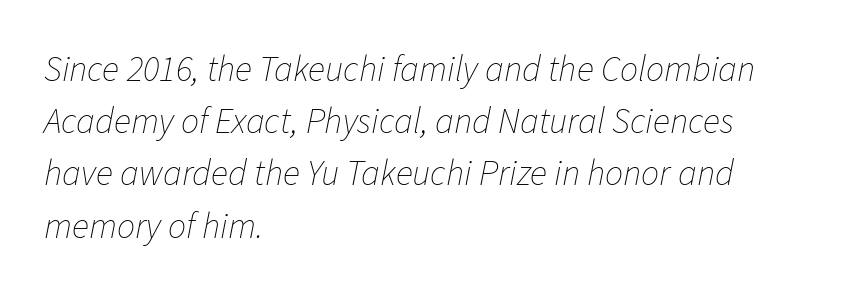
{"italic": "yes", "lean": "right", "slant_degrees": 11, "bold": "no", "weight": "thin", "width": "normal", "stroke_contrast": "low", "x_height": "medium", "monospaced": "no", "underline": "no", "align": "left", "line_spacing": "normal", "line_spacing_ratio": 1.45, "letter_spacing": "normal", "letter_spacing_em": 0.0, "glyph_px": 36}
